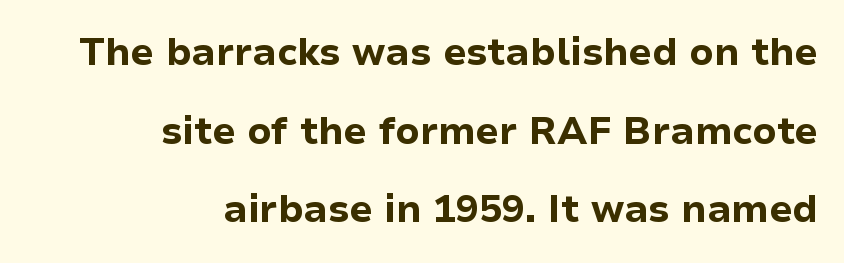
{"serif": "no", "italic": "no", "bold": "yes", "weight": "bold", "width": "normal", "stroke_contrast": "low", "x_height": "medium", "monospaced": "no", "underline": "no", "align": "right", "line_spacing": "loose", "line_spacing_ratio": 2.07, "letter_spacing": "normal", "letter_spacing_em": 0.0, "glyph_px": 38}
